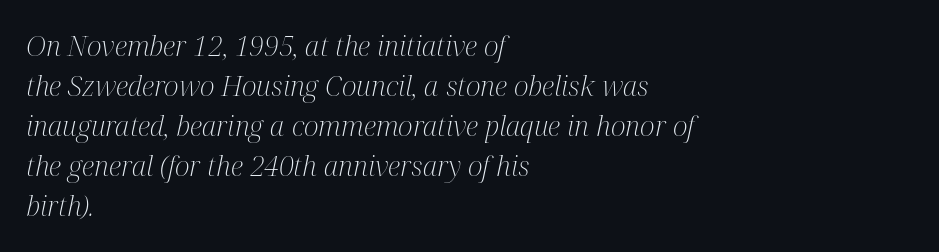
Vertically, the passage feels balanced, rows spaced as you'd expect. Heft: none added — not bold. The foot of each line stays bare and open. The axis of the letterforms is tilted away from vertical. Where is the straight margin? On the left. Yep, those are serifs on the letters.
